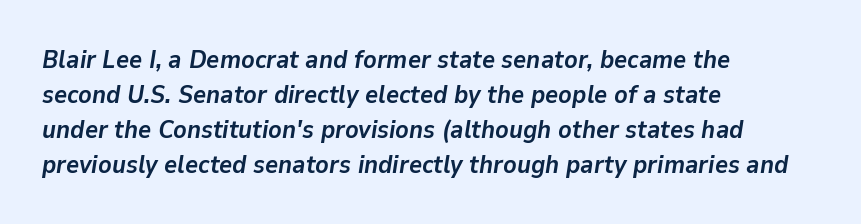
Q: Is the text bold? A: Yes.
Q: Is the text italic (slanted)? A: Yes, it leans right by about 9 degrees.
Q: Is the text underlined? A: No.
Q: How is the paragraph aligned? A: Left-aligned.
Q: Is the spacing between letters normal or unusually wide? A: Normal.
Q: Is the spacing between lines tight, normal or loose? A: Normal.
